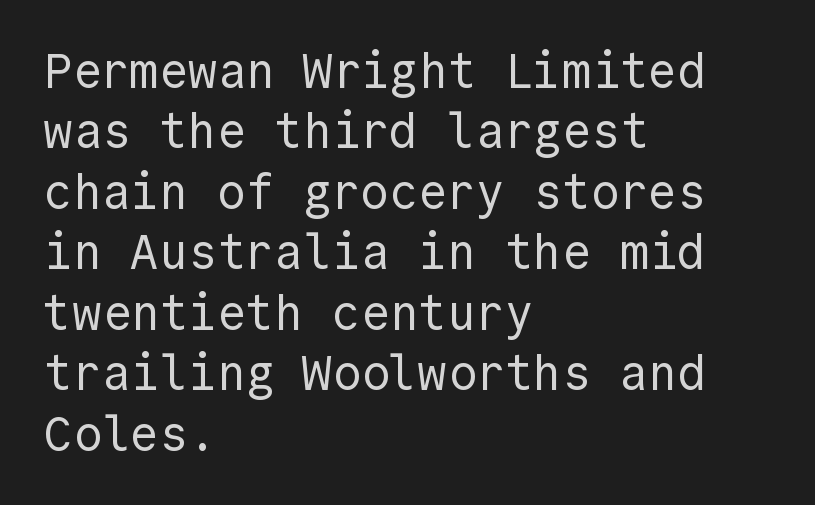
{"serif": "no", "italic": "no", "bold": "no", "weight": "regular", "width": "normal", "x_height": "medium", "monospaced": "yes", "underline": "no", "align": "left", "line_spacing": "normal", "line_spacing_ratio": 1.26, "letter_spacing": "normal", "letter_spacing_em": 0.0, "glyph_px": 48}
